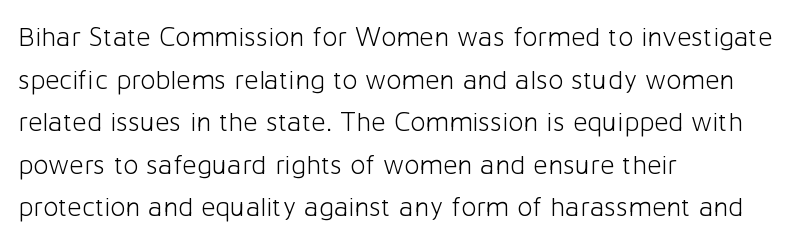
This sample is left-justified, so line endings fall wherever the words run out. The letters sit at their default tracking, neither squeezed nor spread. Do the characters align in a grid? No, the font is proportional. The line-height multiplier appears to be the usual default. Is the stroke heavy? The answer is a plain regular-or-lighter.
